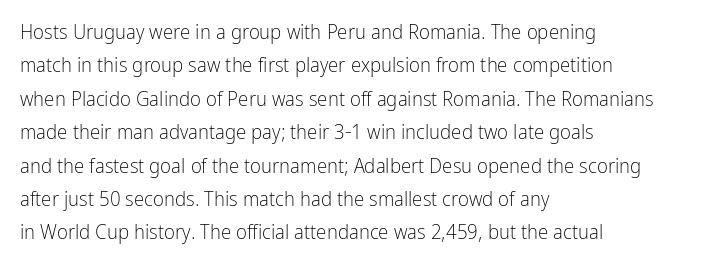
The image shows 21 px text type, upright; set left-aligned, normal line spacing (1.59x), normal letter spacing, not underlined.
